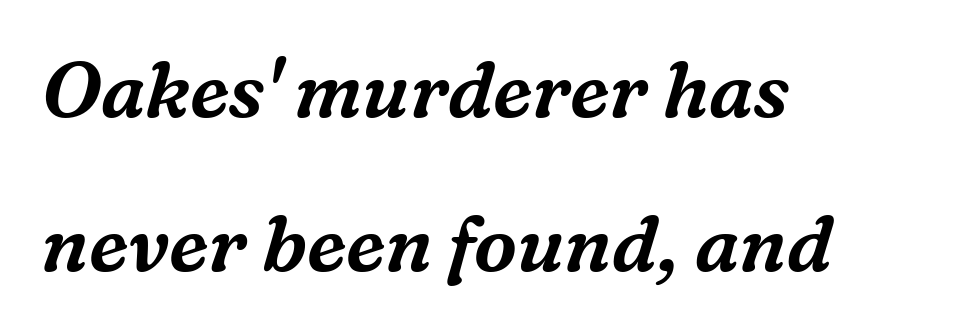
Q: Is the text italic (slanted)? A: Yes, it leans right by about 16 degrees.
Q: Is the typeface a serif or a sans-serif typeface? A: Serif.
Q: Is the text underlined? A: No.
Q: How is the paragraph aligned? A: Left-aligned.
Q: Is the spacing between letters normal or unusually wide? A: Normal.
Q: Is the spacing between lines tight, normal or loose? A: Loose.
Q: Width (condensed, normal, or wide)? A: Normal.
Q: Stroke contrast? A: Medium.
Q: x-height? A: Medium.
Q: Monospaced? A: No.
